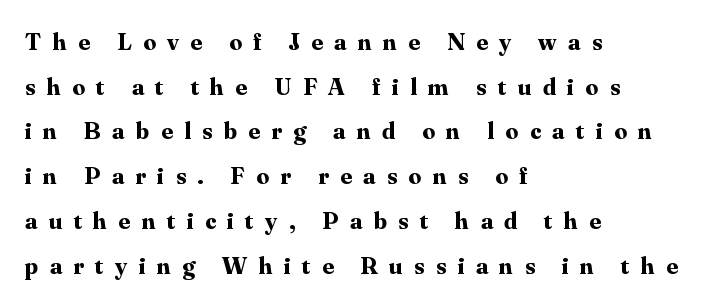
{"italic": "no", "bold": "yes", "underline": "no", "align": "left", "line_spacing_ratio": 1.79, "letter_spacing": "wide", "letter_spacing_em": 0.46, "glyph_px": 25}
